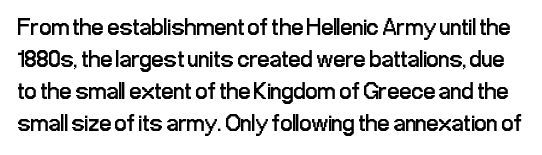
The image shows 24 px text type, upright; set normal line spacing (1.34x), normal letter spacing, not underlined.
